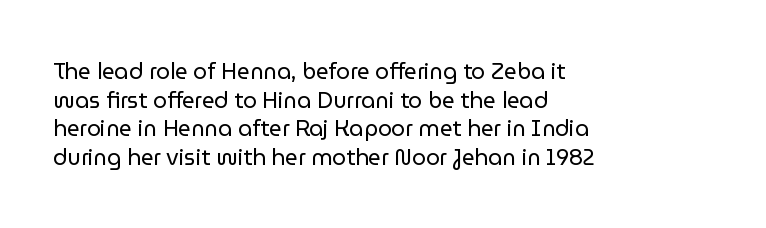
{"italic": "no", "bold": "no", "underline": "no", "align": "left", "line_spacing": "normal", "line_spacing_ratio": 1.3, "letter_spacing": "normal", "letter_spacing_em": 0.0, "glyph_px": 22}
